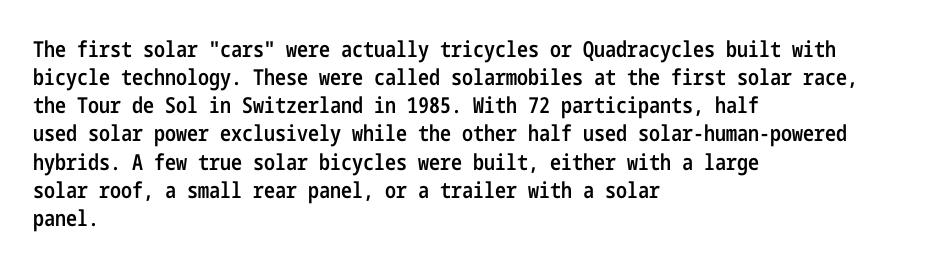
Q: Is the text bold? A: Semi-bold.
Q: Is the text italic (slanted)? A: No, it is upright.
Q: Is the text underlined? A: No.
Q: How is the paragraph aligned? A: Left-aligned.
Q: Is the spacing between letters normal or unusually wide? A: Normal.
Q: Is the spacing between lines tight, normal or loose? A: Normal.
